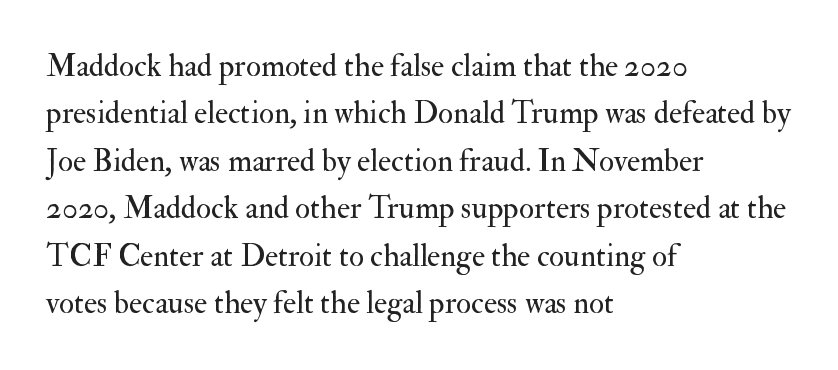
A normal amount of white space separates one row of letters from the next. Glyph-to-glyph distance matches everyday printed text. This rendering employs a face with finishing strokes, i.e., a serif. No chunkiness to these letters — they're not bold. Each row of text sits above clean, open space.
